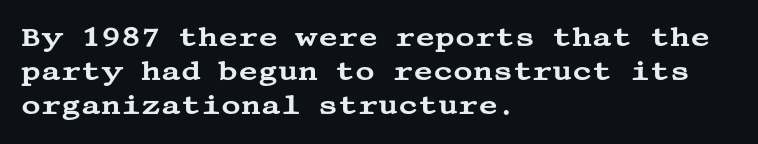
This sample uses plain, unmodified letter spacing. The setting favours the left margin, as ordinary paragraphs usually do. Does the lettering tilt? It doesn't — this is upright. Is there much room between lines? A standard amount, neither cramped nor airy.
